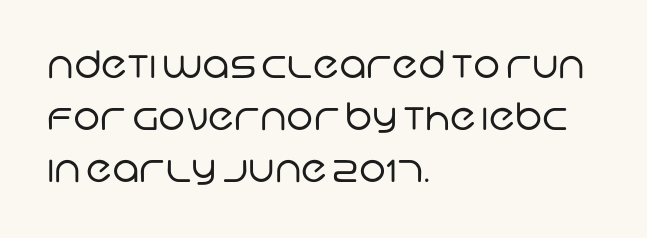
Stroke terminals: plain, sans-serif. Notice how descenders clear the ascenders below comfortably — that's standard leading. The rag falls on the right side of this text block. Do the characters align in a grid? No, the font is proportional.
